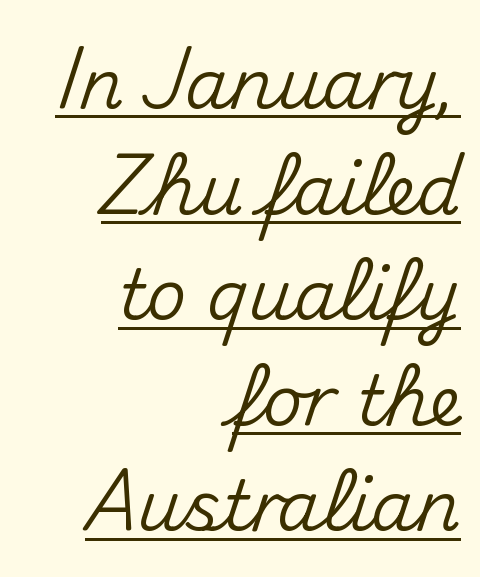
{"serif": "no", "width": "normal", "stroke_contrast": "medium", "x_height": "small", "monospaced": "no", "underline": "yes", "align": "right", "line_spacing": "normal", "line_spacing_ratio": 1.53, "letter_spacing": "normal", "letter_spacing_em": 0.0, "glyph_px": 69}
